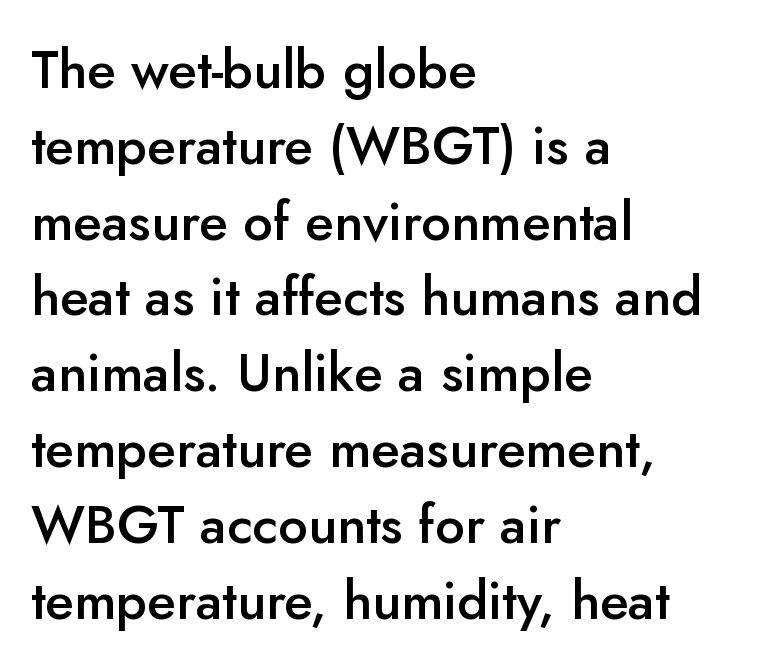
The letters are semibold — heavier than regular but short of a full bold. Rule under the text: the space is simply empty. The paragraph has a hard left edge and a soft right edge. The passage shown is typed in a proportional face where columns would drift.
